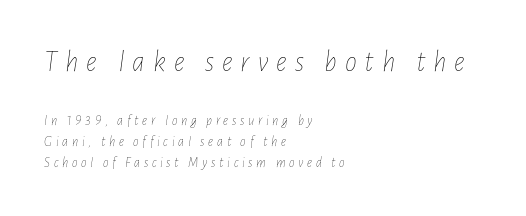
Character size in the leading block exceeds that of the trailing block. A quiet, ordinary-to-light weight characterises the typeface. In terms of letterspacing, this is a distinctly airy, spread setting. Each letter keeps its own natural width here, so spacing adapts to shape. Underlining? Definitely not there. Does the leading feel generous? No, just average.
